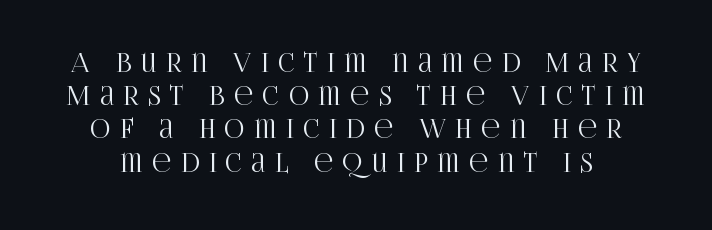
The image shows 25 px text type, upright; set normal line spacing (1.33x), unusually wide letter spacing (+0.39 em), not underlined.
